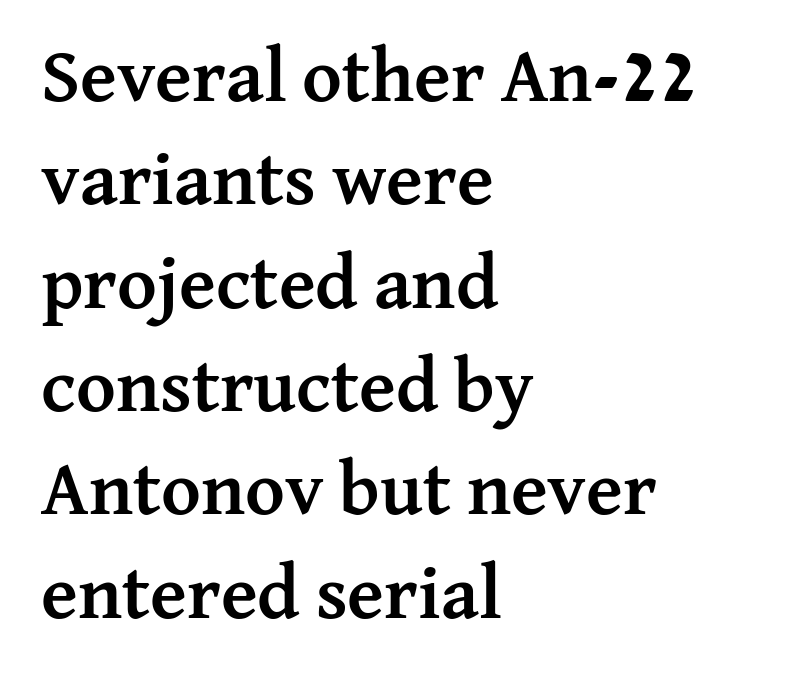
The image shows 76 px semibold serif type, upright; set left-aligned, normal line spacing (1.36x), normal letter spacing, not underlined; medium stroke contrast and a medium x-height.
